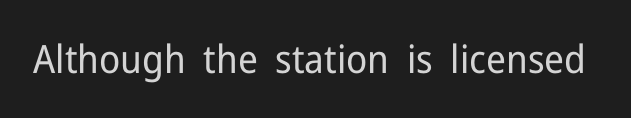
The image shows 39 px regular-weight sans-serif type, upright; set normal letter spacing, not underlined; low stroke contrast and a medium x-height.
